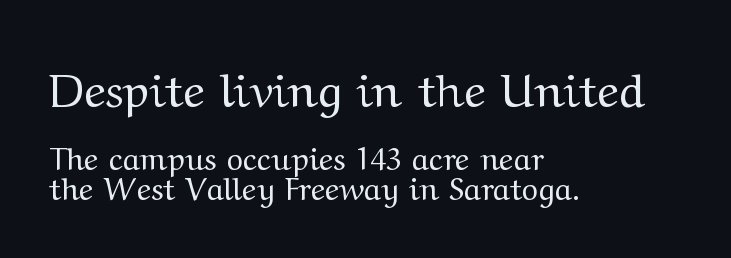
{"serif": "yes", "italic": "no", "bold": "no", "weight": "regular", "width": "wide", "stroke_contrast": "medium", "x_height": "medium", "monospaced": "no", "underline": "no", "align": "left", "line_spacing": "tight", "line_spacing_ratio": 0.97, "letter_spacing": "normal", "letter_spacing_em": 0.0, "larger_block": "first", "size_ratio": 1.52, "glyph_px": 47}
